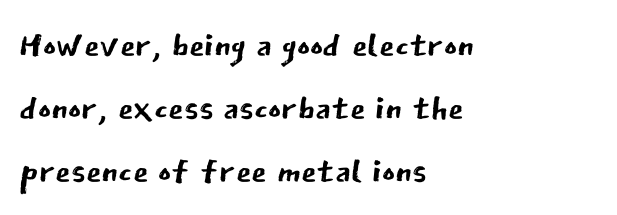
Summary of weight: not heavy and not bold. The letters carry no serifs — their stems end cleanly without finishing strokes. The rendering uses a moderate line-height, typical for paragraphs. Reading down the block, your eye returns to a fixed left position each line. The zone under the glyphs is completely vacant.
